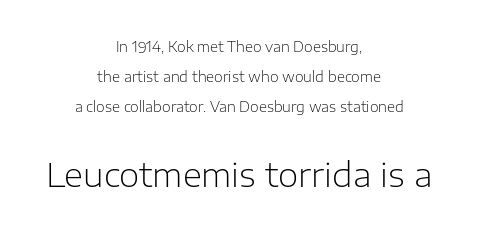
Stems here are at most as thick as an everyday book face. One glance says open: line gaps are wider than usual. Observe the ordinary spacing: letters are neighbours, not strangers. The typeface chosen for these lines omits serifs.
